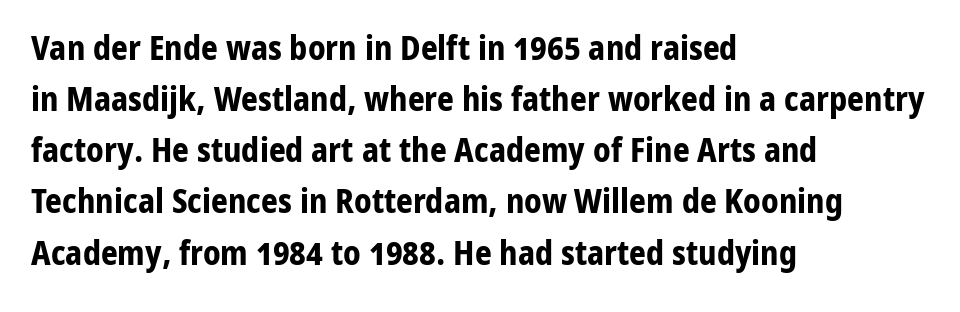
The image shows 33 px bold sans-serif type, upright; set left-aligned, normal line spacing (1.55x), normal letter spacing, not underlined; low stroke contrast and a medium x-height.
